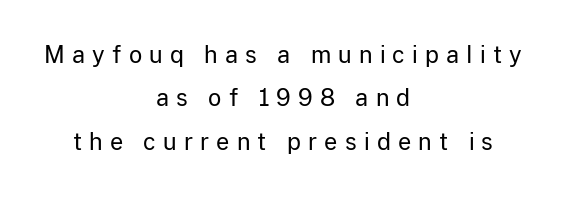
The letters stand upright; this is a roman face. Alignment: centered. Caption: expanded tracking, letters set apart. The strokes carry an ordinary text weight at most. Quick note: underline off.
